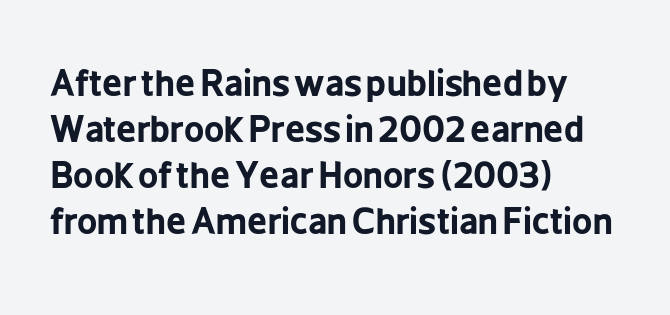
Tracking value appears to be zero — textbook default spacing. The lines in this sample share a left origin and differ only in where they stop. Its strokes are broad and dark, the hallmark of bold type. Here the designer chose a conventional face with non-uniform glyph widths.
